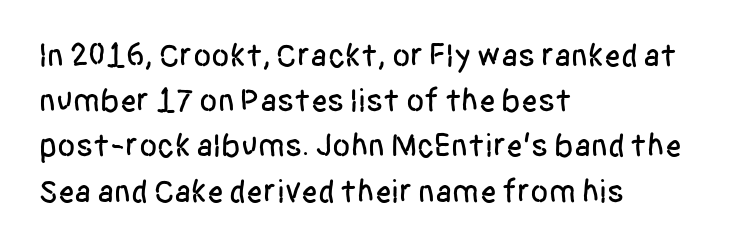
These lines are rendered in a variable-pitch font. Just letters on the line, the space beneath them empty. A typesetter would label this face a sans. Normally led — the rows are evenly, conventionally spaced. In terms of posture, this sample is upright.
